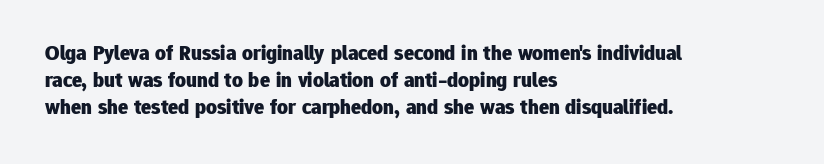
Which margin do the lines hug? The left one — the right edge is uneven. The foot of each line stays bare and open. Strokes here are thick enough to call this a true bold. Does the lettering tilt? It doesn't — this is upright. You could call the tracking neutral — neither tight nor loose. Interline gaps are of average width in this sample.
